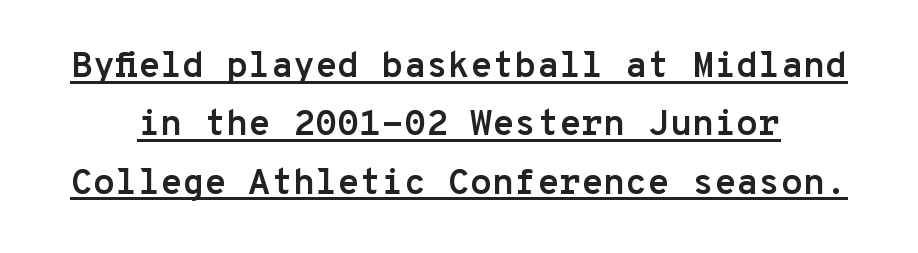
{"serif": "no", "italic": "no", "bold": "yes", "weight": "semibold", "width": "normal", "stroke_contrast": "low", "x_height": "medium", "monospaced": "yes", "underline": "yes", "line_spacing": "normal", "line_spacing_ratio": 1.62, "letter_spacing": "normal", "letter_spacing_em": 0.0, "glyph_px": 36}
